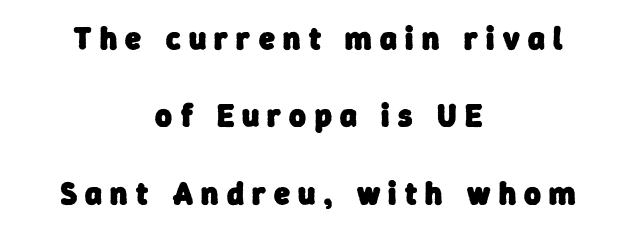
The image shows 32 px heavy sans-serif type; set centered, loose line spacing (2.42x), unusually wide letter spacing (+0.26 em), not underlined; low stroke contrast and a medium x-height.
